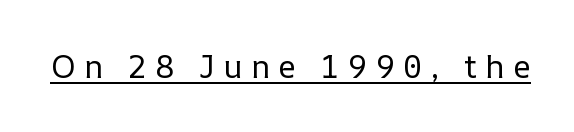
Q: Is the text bold? A: No.
Q: Is the text italic (slanted)? A: No, it is upright.
Q: Is the text underlined? A: Yes.
Q: Is the spacing between letters normal or unusually wide? A: Unusually wide.
Q: Width (condensed, normal, or wide)? A: Normal.
Q: Stroke contrast? A: Low.
Q: x-height? A: Medium.
Q: Monospaced? A: No.
